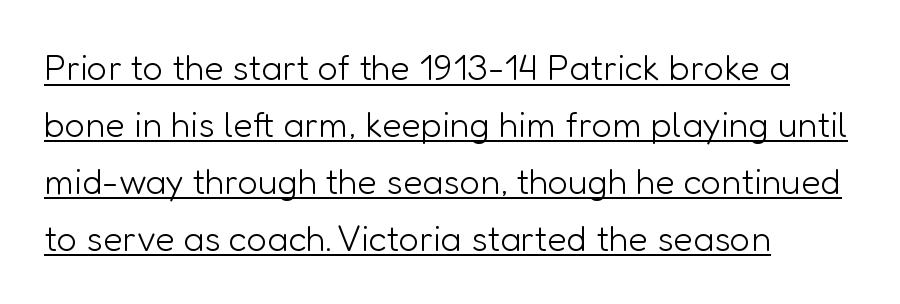
The letterforms sit shoulder to shoulder at normal distance. The passage shown is not bold in any degree. Nothing sits at the stroke ends, so this counts as sans-serif. Nope, not italic — everything's standing straight. Compared with undecorated copy, this sample adds a rule below the words.
